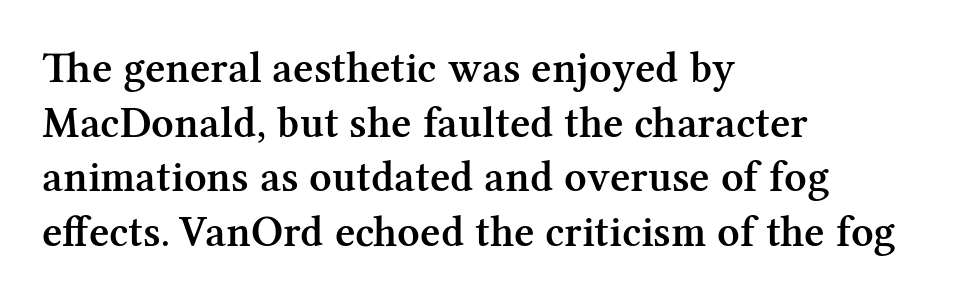
{"serif": "yes", "italic": "no", "bold": "semi", "weight": "semibold", "width": "normal", "stroke_contrast": "medium", "x_height": "medium", "monospaced": "no", "underline": "no", "align": "left", "line_spacing_ratio": 1.24, "letter_spacing": "normal", "letter_spacing_em": 0.0, "glyph_px": 44}
